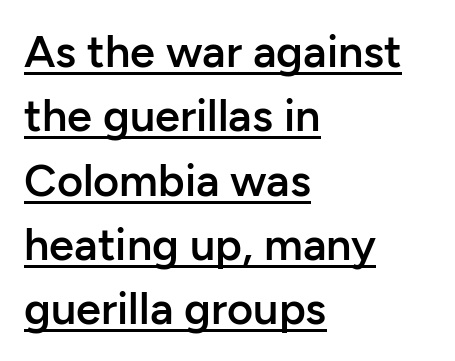
{"serif": "no", "italic": "no", "bold": "semi", "weight": "semibold", "width": "normal", "stroke_contrast": "low", "x_height": "medium", "monospaced": "no", "underline": "yes", "align": "left", "line_spacing": "normal", "line_spacing_ratio": 1.43, "letter_spacing": "normal", "letter_spacing_em": 0.0, "glyph_px": 45}
